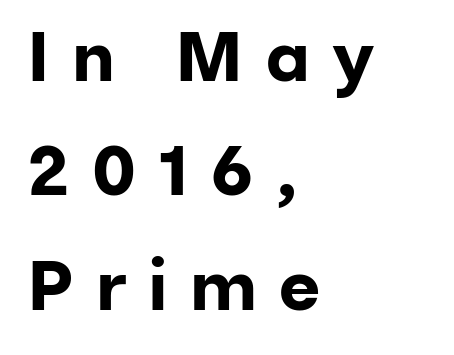
The image shows 71 px bold sans-serif type, upright; set left-aligned, normal line spacing (1.61x), unusually wide letter spacing (+0.31 em), not underlined; low stroke contrast and a medium x-height.
